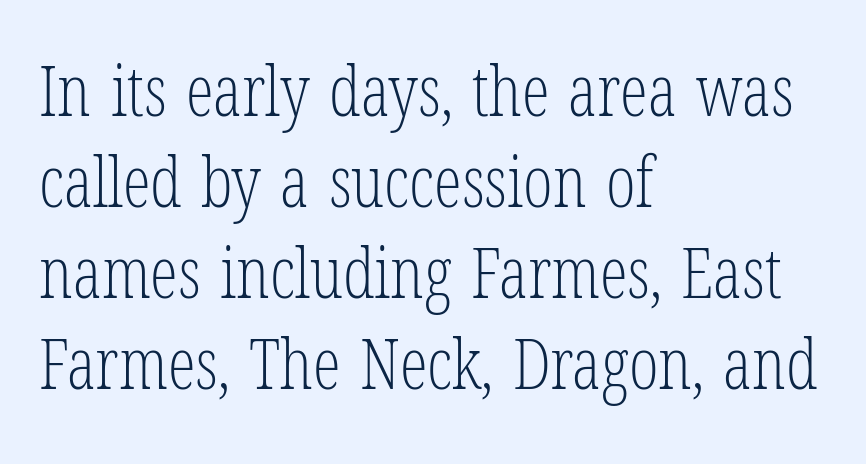
{"serif": "yes", "italic": "no", "bold": "no", "weight": "light", "width": "condensed", "stroke_contrast": "low", "x_height": "medium", "monospaced": "no", "underline": "no", "align": "left", "line_spacing": "normal", "line_spacing_ratio": 1.3, "letter_spacing": "normal", "letter_spacing_em": 0.0, "glyph_px": 70}
